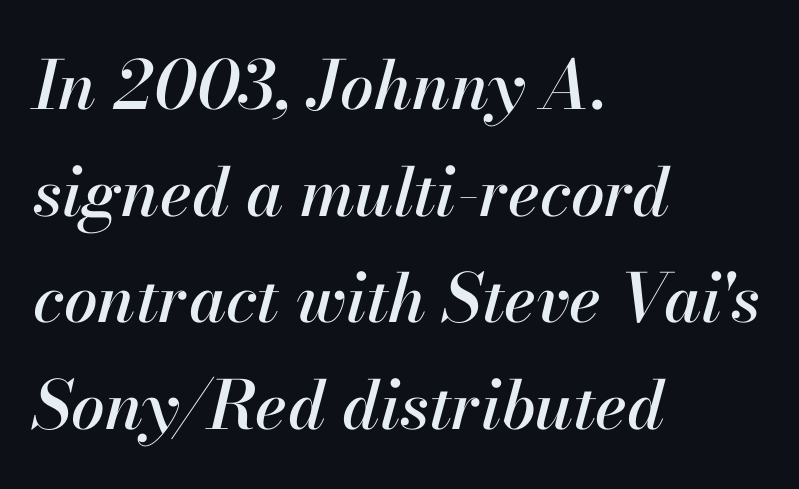
The image shows 67 px text type, italic (leaning right); set left-aligned, normal line spacing (1.59x), normal letter spacing, not underlined; high stroke contrast and a small x-height.
